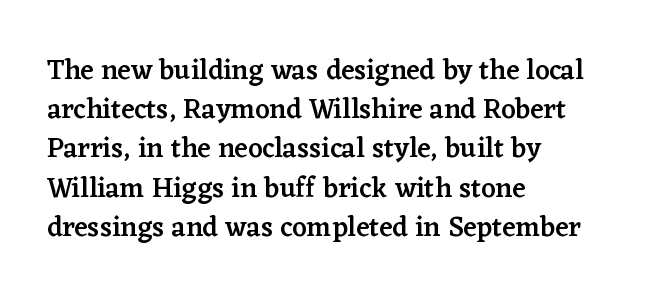
The image shows 28 px semibold serif type, upright; set left-aligned, normal line spacing (1.4x), normal letter spacing, not underlined; low stroke contrast and a medium x-height.
